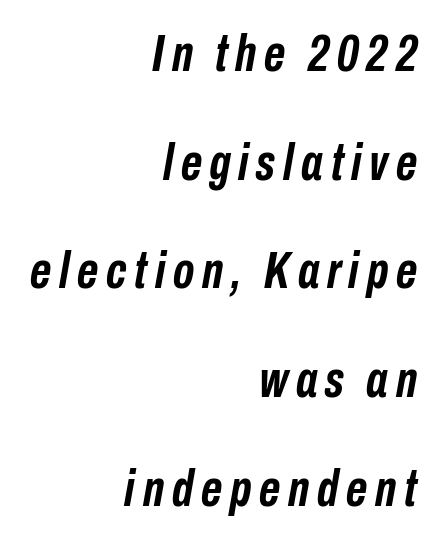
Q: Is the text bold? A: Yes.
Q: Is the text italic (slanted)? A: Yes, it leans right by about 10 degrees.
Q: Is the text underlined? A: No.
Q: How is the paragraph aligned? A: Right-aligned.
Q: Is the spacing between lines tight, normal or loose? A: Loose.
Q: Width (condensed, normal, or wide)? A: Condensed.
Q: Stroke contrast? A: Low.
Q: x-height? A: Medium.
Q: Monospaced? A: No.
